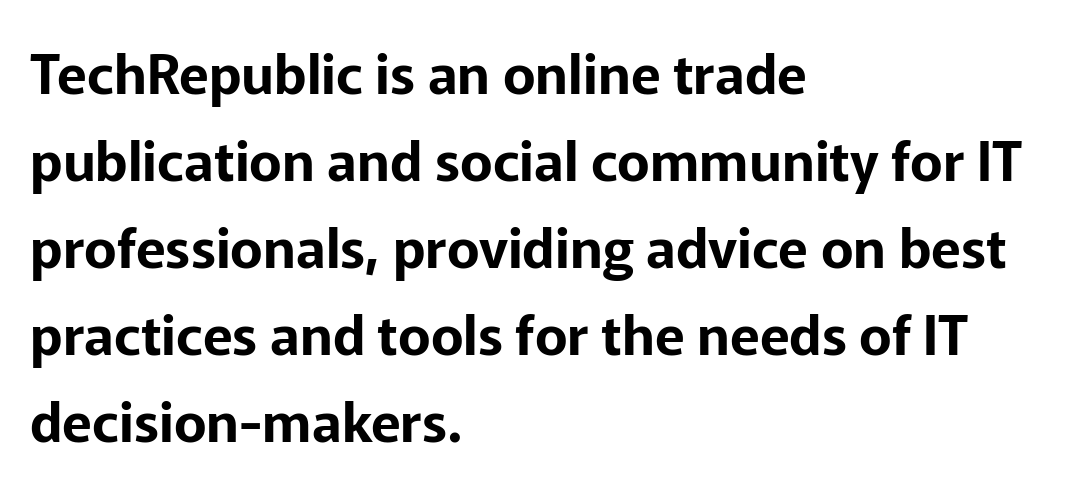
The line texture is even and compact thanks to regular tracking. Nope, not italic — everything's standing straight. What's the leading like? Ordinary, nothing unusual. A bare baseline throughout the passage.
